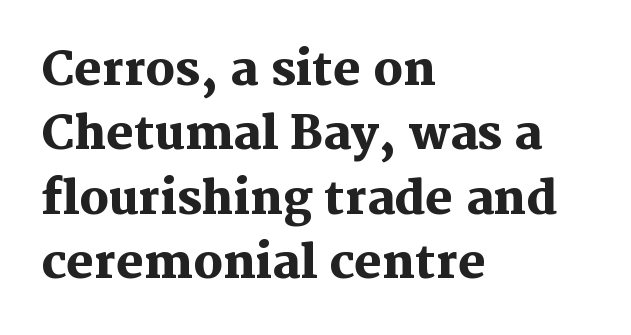
The image shows 46 px heavy serif type, upright; set left-aligned, normal line spacing (1.4x), normal letter spacing, not underlined; medium stroke contrast and a medium x-height.
